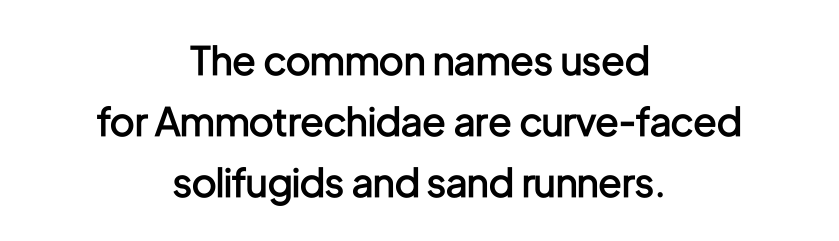
The image shows 39 px semibold, condensed sans-serif type, upright; set centered, normal line spacing (1.57x), normal letter spacing, not underlined; low stroke contrast and a medium x-height.
